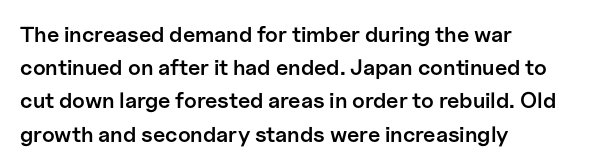
{"italic": "no", "bold": "semi", "underline": "no", "align": "left", "line_spacing": "normal", "line_spacing_ratio": 1.51, "letter_spacing": "normal", "letter_spacing_em": 0.0, "glyph_px": 22}
